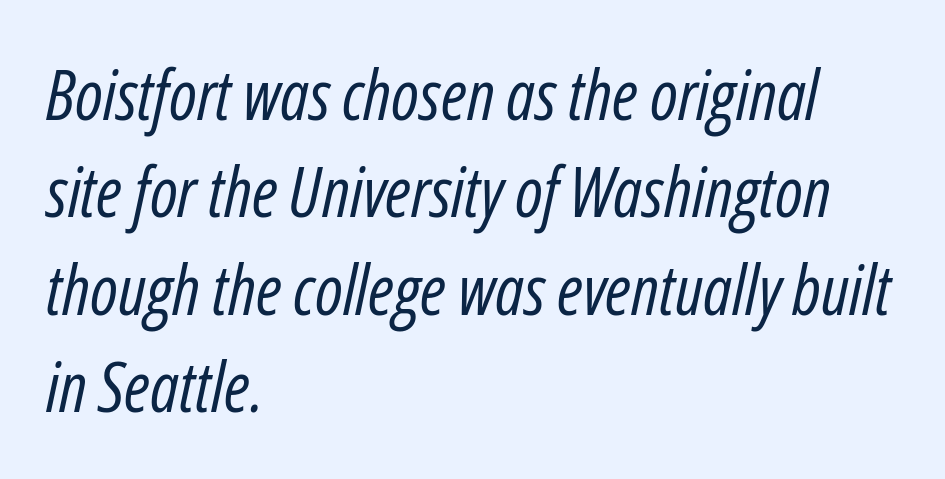
The image shows 69 px regular-weight, condensed type, italic (leaning right); set left-aligned, normal line spacing (1.41x), normal letter spacing, not underlined; low stroke contrast and a medium x-height.
